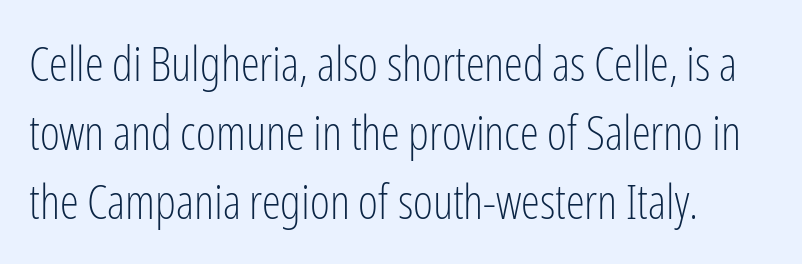
{"serif": "no", "italic": "no", "bold": "no", "weight": "light", "width": "condensed", "stroke_contrast": "low", "x_height": "medium", "monospaced": "no", "underline": "no", "align": "left", "line_spacing": "normal", "line_spacing_ratio": 1.44, "letter_spacing": "normal", "letter_spacing_em": 0.0, "glyph_px": 48}
